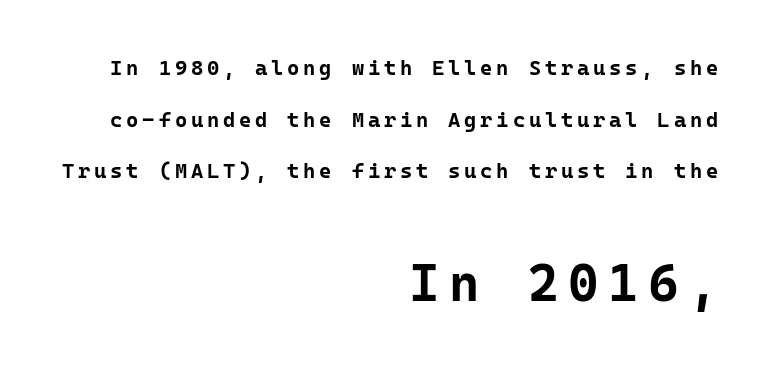
A typesetter would call this leading open, well beyond the default. Block two is the big one; block one sits smaller above it. Teacher's note: observe the even right margin — that is flush-right alignment. The rendering uses typewriter-style spacing with identical character cells. The lettering stays uniformly vertical, giving the passage a roman look. A typesetter would label this face a sans.
